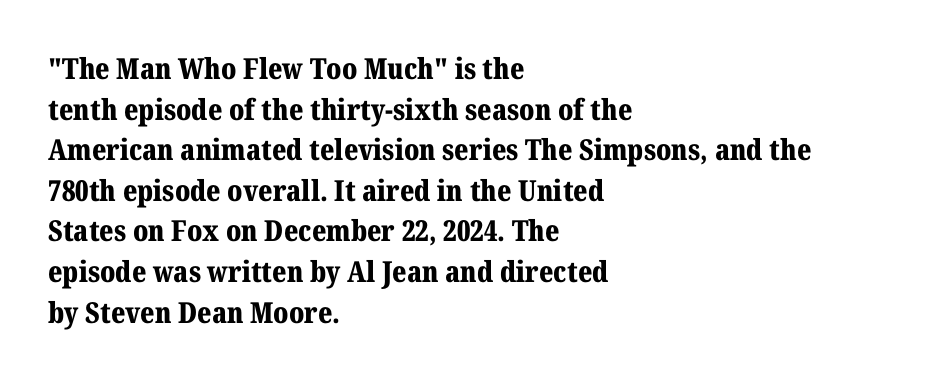
{"serif": "yes", "italic": "no", "bold": "yes", "weight": "bold", "width": "normal", "stroke_contrast": "medium", "x_height": "medium", "monospaced": "no", "underline": "no", "align": "left", "line_spacing": "normal", "line_spacing_ratio": 1.4, "letter_spacing": "normal", "letter_spacing_em": 0.0, "glyph_px": 29}
